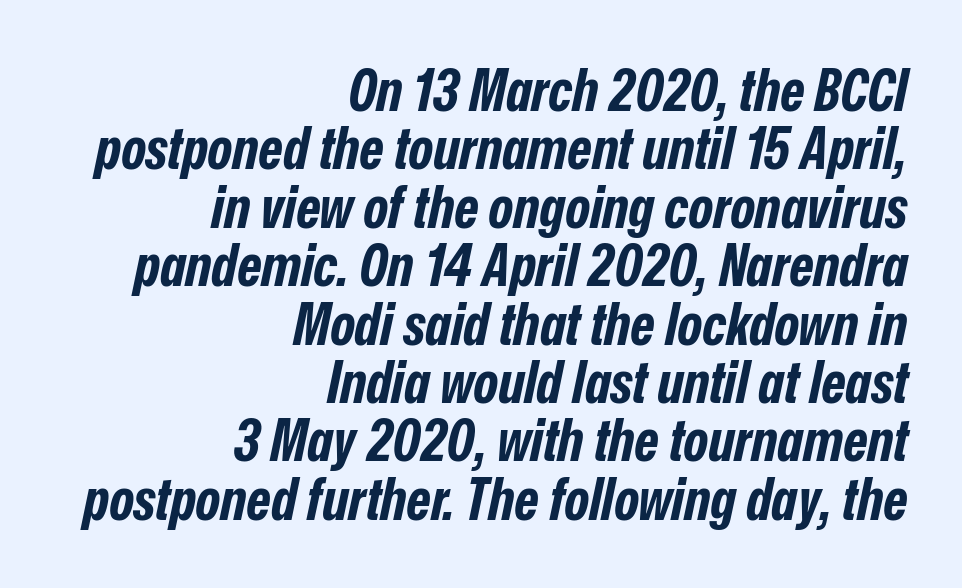
{"italic": "yes", "lean": "right", "slant_degrees": 12, "bold": "yes", "weight": "bold", "width": "condensed", "stroke_contrast": "low", "x_height": "medium", "monospaced": "no", "underline": "no", "align": "right", "line_spacing": "tight", "line_spacing_ratio": 0.99, "letter_spacing": "normal", "letter_spacing_em": 0.0, "glyph_px": 59}
